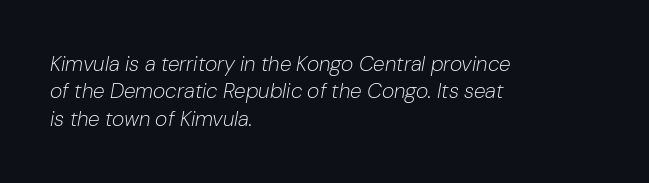
Q: Is the text bold? A: No.
Q: Is the text italic (slanted)? A: Yes, it leans right by about 10 degrees.
Q: Is the text underlined? A: No.
Q: How is the paragraph aligned? A: Left-aligned.
Q: Is the spacing between letters normal or unusually wide? A: Normal.
Q: Is the spacing between lines tight, normal or loose? A: Normal.
